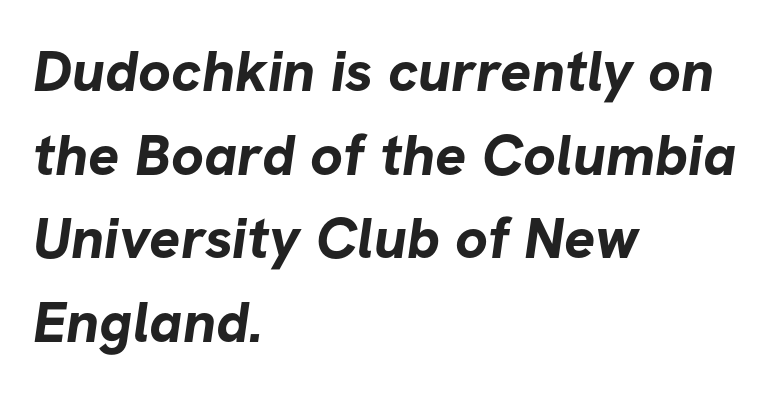
Q: Is the text bold? A: Yes.
Q: Is the typeface a serif or a sans-serif typeface? A: Sans-serif.
Q: Is the text underlined? A: No.
Q: How is the paragraph aligned? A: Left-aligned.
Q: Is the spacing between letters normal or unusually wide? A: Normal.
Q: Is the spacing between lines tight, normal or loose? A: Normal.
Q: Width (condensed, normal, or wide)? A: Normal.
Q: Stroke contrast? A: Low.
Q: x-height? A: Medium.
Q: Monospaced? A: No.
